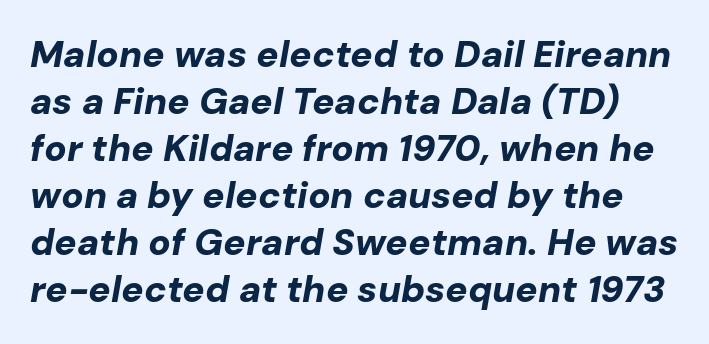
Q: Is the text bold? A: Yes.
Q: Is the text italic (slanted)? A: Yes, it leans right by about 10 degrees.
Q: Is the text underlined? A: No.
Q: Is the spacing between letters normal or unusually wide? A: Normal.
Q: Is the spacing between lines tight, normal or loose? A: Normal.
Q: Width (condensed, normal, or wide)? A: Normal.
Q: Stroke contrast? A: Low.
Q: x-height? A: Medium.
Q: Monospaced? A: No.
